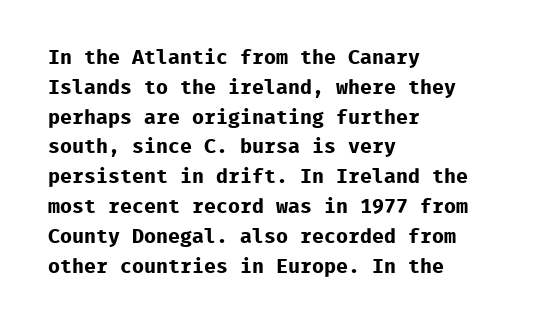
Summary of weight: heavy, a full bold. This sample is left-justified, so line endings fall wherever the words run out. The type sits square on the baseline with zero lean. The lines sit at an ordinary, default distance from one another. A bare baseline throughout the passage. This sample uses plain, unmodified letter spacing.
